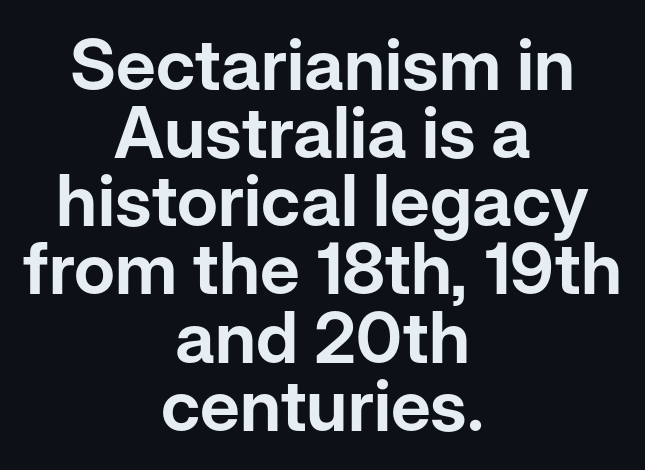
Tightly led — the rows are bunched. Is the letter spacing exaggerated? No — it looks like the ordinary default. The strip under each line holds only bare page. Centered paragraph, ragged on both sides.
